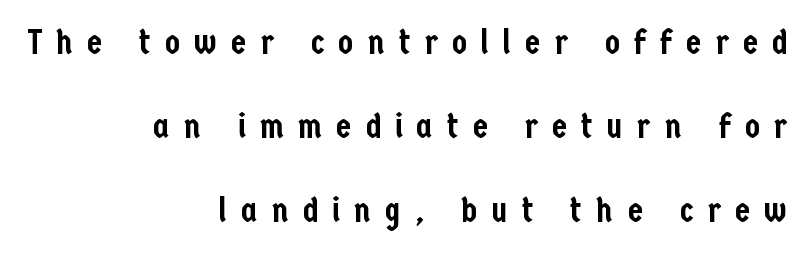
{"serif": "no", "italic": "no", "width": "condensed", "stroke_contrast": "low", "x_height": "medium", "monospaced": "no", "underline": "no", "align": "right", "line_spacing": "loose", "line_spacing_ratio": 2.47, "letter_spacing": "wide", "letter_spacing_em": 0.42, "glyph_px": 34}
